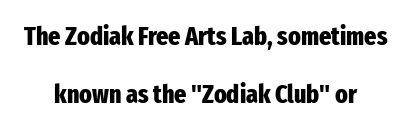
Q: Is the text bold? A: Yes.
Q: Is the text italic (slanted)? A: No, it is upright.
Q: Is the text underlined? A: No.
Q: How is the paragraph aligned? A: Centered.
Q: Is the spacing between letters normal or unusually wide? A: Normal.
Q: Is the spacing between lines tight, normal or loose? A: Loose.
